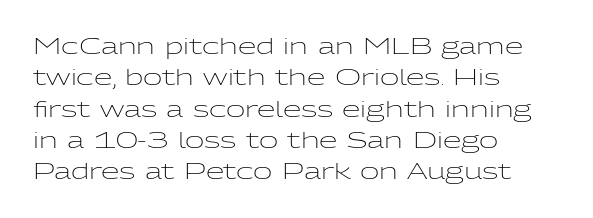
Ordinary non-slanted type is in use. Honestly, the row spacing looks completely unremarkable. These lines keep a tight, regular rhythm from letter to letter. These lines stack with their left ends in a neat column.
